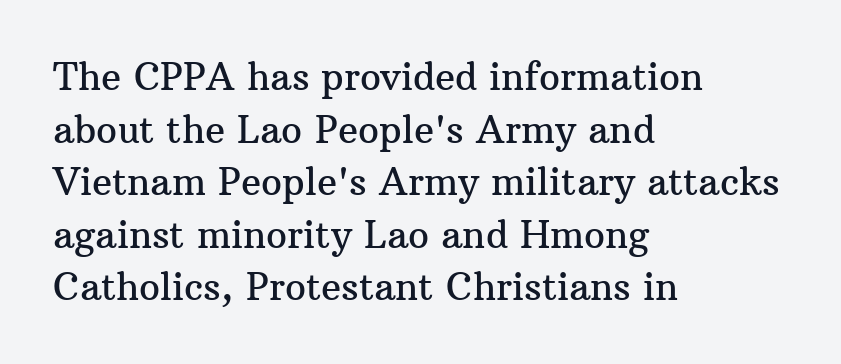
These lines keep a tight, regular rhythm from letter to letter. The lines in this sample share a left origin and differ only in where they stop. One glance says typical: line gaps are just what's usual. Looks like regular typesetting: each glyph gets only the width it needs. Has an underline been added? It has not.
